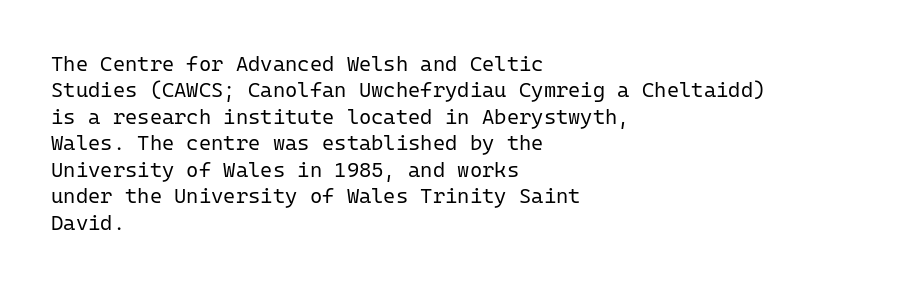
The image shows 21 px text type, upright; set left-aligned, normal line spacing (1.26x), normal letter spacing, not underlined.
